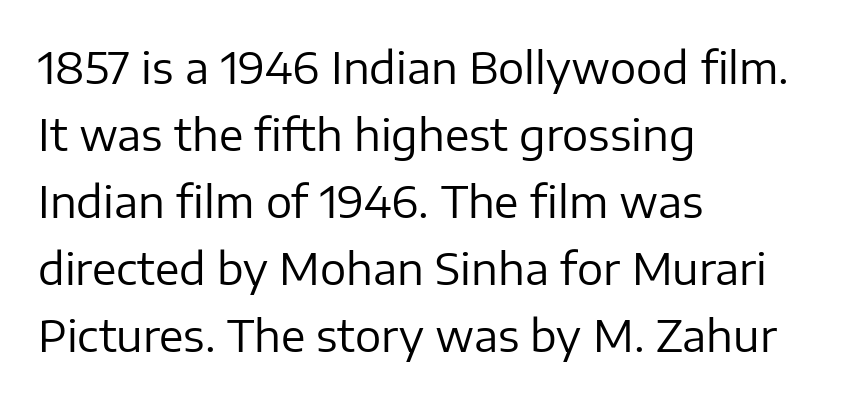
{"serif": "no", "italic": "no", "bold": "no", "weight": "regular", "width": "normal", "stroke_contrast": "low", "x_height": "medium", "monospaced": "no", "underline": "no", "align": "left", "line_spacing": "normal", "line_spacing_ratio": 1.52, "letter_spacing": "normal", "letter_spacing_em": 0.0, "glyph_px": 44}
